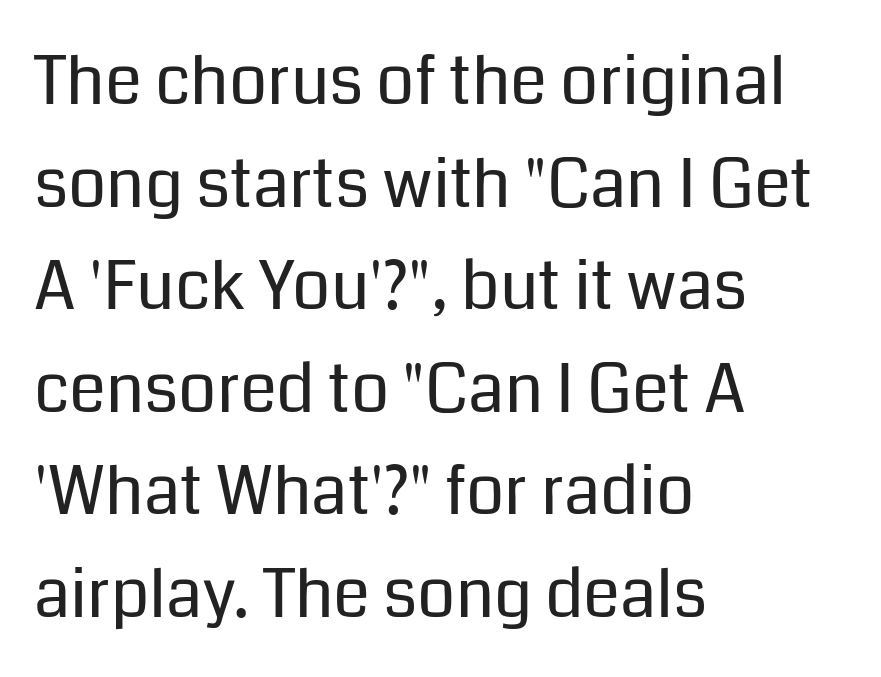
The image shows 67 px regular-weight sans-serif type, upright; set left-aligned, normal line spacing (1.53x), normal letter spacing, not underlined; low stroke contrast and a medium x-height.
